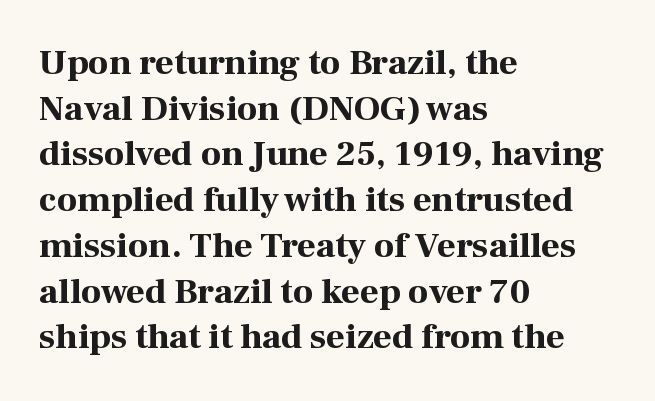
In terms of posture, this sample is upright. Descenders are the only things crossing below the line. What stands out about the letter spacing? Nothing — it is the standard amount. Each letter keeps its own natural width here, so spacing adapts to shape. The text block is weighted toward the left margin, trailing off unevenly rightward.
